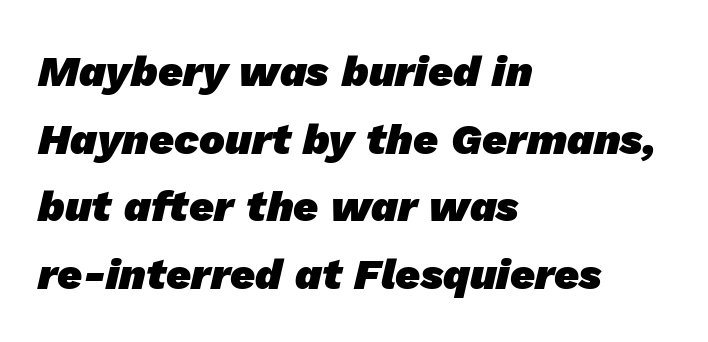
Note the varied advance widths — an 'i' is clearly narrower than an 'm'. Its strokes are broad and dark, the hallmark of bold type. Quick note: underline off. The letters sit at their default tracking, neither squeezed nor spread. Check where the strokes stop: nothing finishes them off — pure sans. In CSS terms this would be text-align: left.
